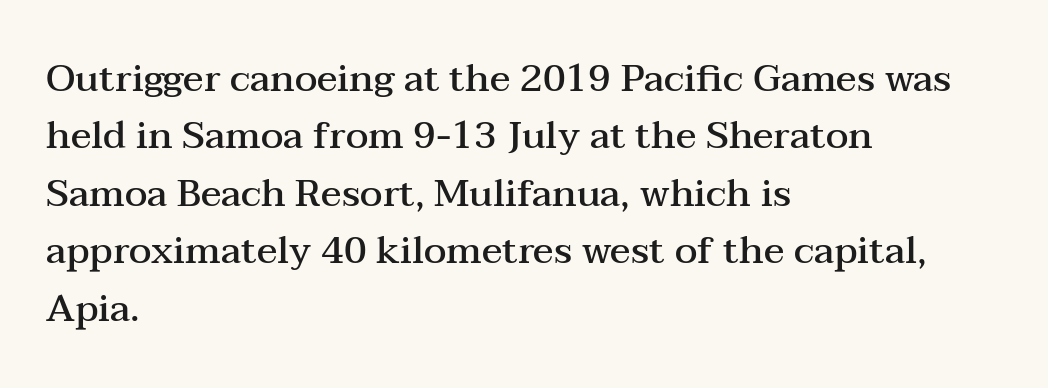
The passage shown is typed in a proportional face where columns would drift. Is the block centered? No — it sits flush against the left margin. Stroke terminals: seriffed. Spacing between characters is what you'd get straight out of the box. Rows of type keep a routine distance in the vertical direction.
